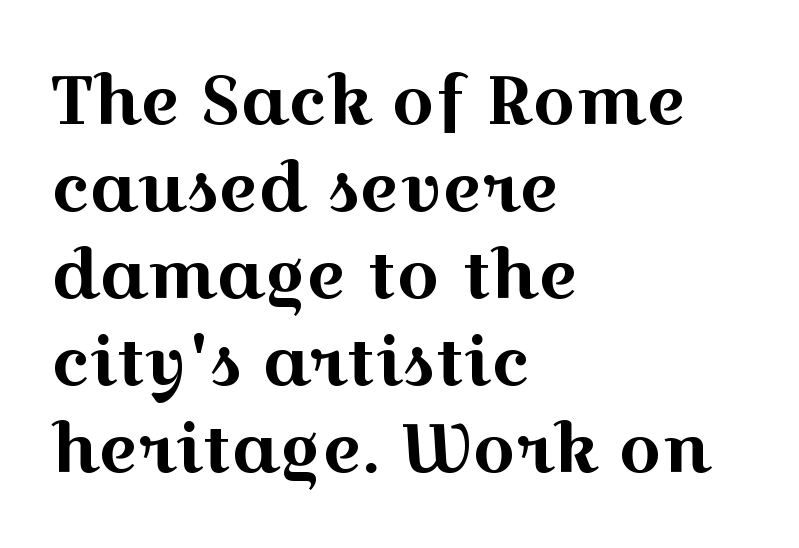
Each new line begins a customary step beneath the previous one. Upright lettering throughout. Little horizontal feet cap the strokes, marking this as serif type. Do the characters align in a grid? No, the font is proportional.
